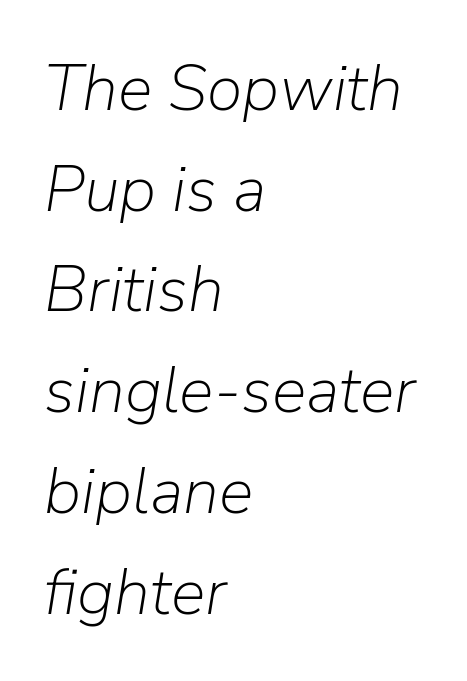
{"italic": "yes", "lean": "right", "slant_degrees": 9, "bold": "no", "weight": "light", "width": "normal", "stroke_contrast": "low", "x_height": "medium", "monospaced": "no", "underline": "no", "align": "left", "line_spacing": "normal", "line_spacing_ratio": 1.55, "letter_spacing": "normal", "letter_spacing_em": 0.0, "glyph_px": 65}
